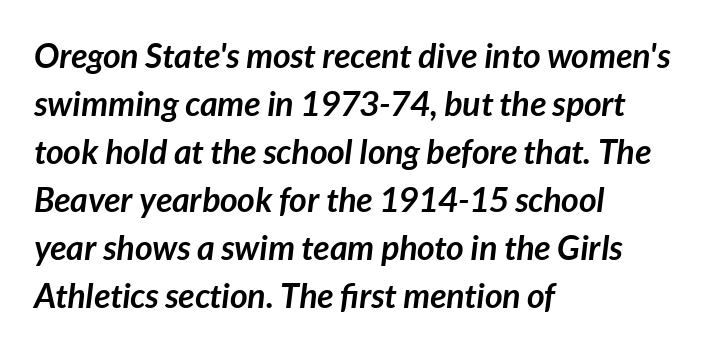
The type is set solid horizontally, with unmodified tracking. You could not count columns in this text — the font is proportionally spaced. In CSS terms this would be text-align: left. Each new line begins a customary step beneath the previous one. Each row of text sits above clean, open space. Its strokes are broad and dark, the hallmark of bold type.
